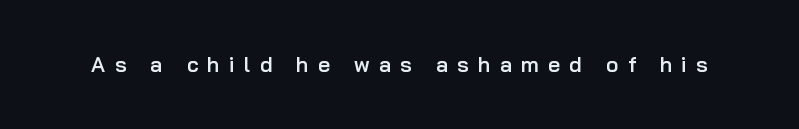
Q: Is the text bold? A: Semi-bold.
Q: Is the text italic (slanted)? A: No, it is upright.
Q: Is the text underlined? A: No.
Q: Is the spacing between letters normal or unusually wide? A: Unusually wide.
